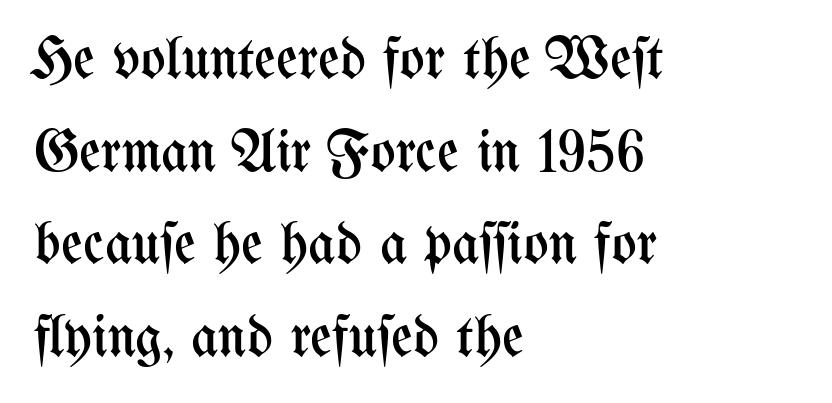
Q: Is the text bold? A: No.
Q: Is the text italic (slanted)? A: No, it is upright.
Q: Is the text underlined? A: No.
Q: How is the paragraph aligned? A: Left-aligned.
Q: Is the spacing between letters normal or unusually wide? A: Normal.
Q: Is the spacing between lines tight, normal or loose? A: Normal.
Q: Width (condensed, normal, or wide)? A: Condensed.
Q: Stroke contrast? A: Medium.
Q: x-height? A: Medium.
Q: Monospaced? A: No.
